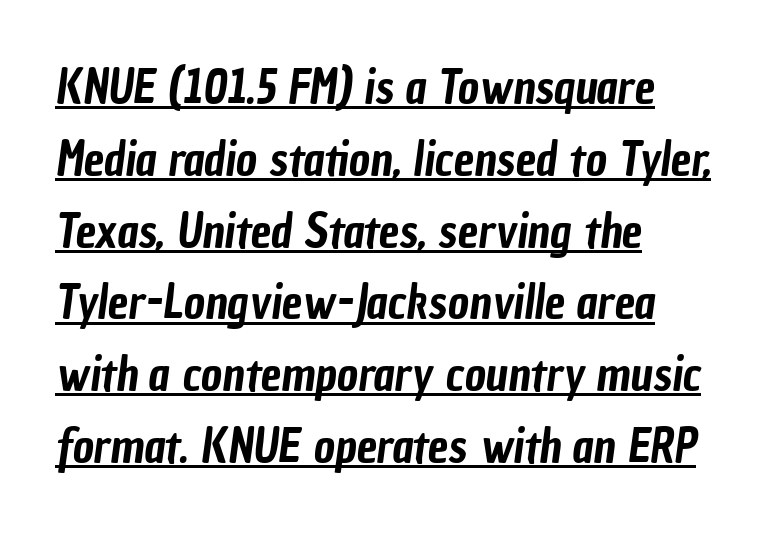
The image shows 46 px condensed sans-serif type; set left-aligned, normal line spacing (1.56x), normal letter spacing, underlined; low stroke contrast and a medium x-height.
